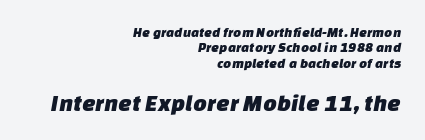
Has an underline been added? It has not. If you drew a ruler down the right edge, every line would touch it. Of the two passages, the one underneath uses the larger point size. Observe the ordinary spacing: letters are neighbours, not strangers. The lines are packed closely together with very little leading.
